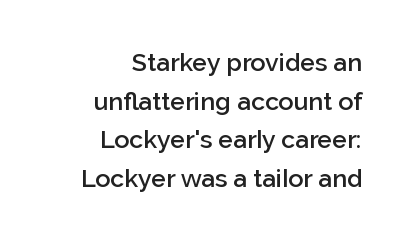
A roman cut, with each character standing at attention. A bare baseline throughout the passage. Stems and bowls a touch heavier than normal — semibold. Right-aligned paragraph, ragged on the left. A typesetter would call this leading conventional body-copy spacing.
